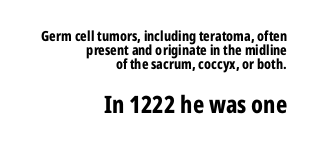
Horizontally, the lines are justified to the trailing edge only. Vertical strokes here are truly vertical. The strip under each line holds only bare page. What's the leading like? Squeezed, with rows nearly overlapping.
